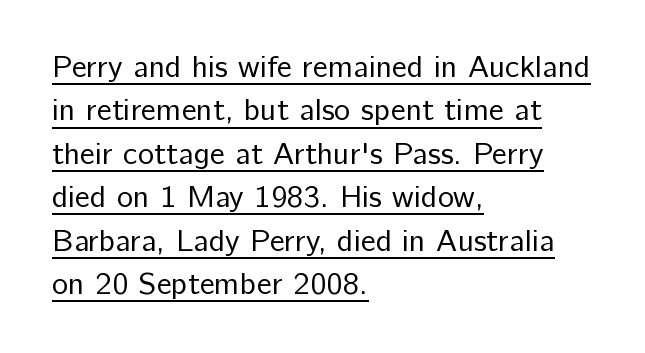
Q: Is the text bold? A: No.
Q: Is the text italic (slanted)? A: No, it is upright.
Q: Is the typeface a serif or a sans-serif typeface? A: Sans-serif.
Q: Is the text underlined? A: Yes.
Q: How is the paragraph aligned? A: Left-aligned.
Q: Is the spacing between letters normal or unusually wide? A: Normal.
Q: Is the spacing between lines tight, normal or loose? A: Normal.
Q: Width (condensed, normal, or wide)? A: Normal.
Q: Stroke contrast? A: Low.
Q: x-height? A: Medium.
Q: Monospaced? A: No.
